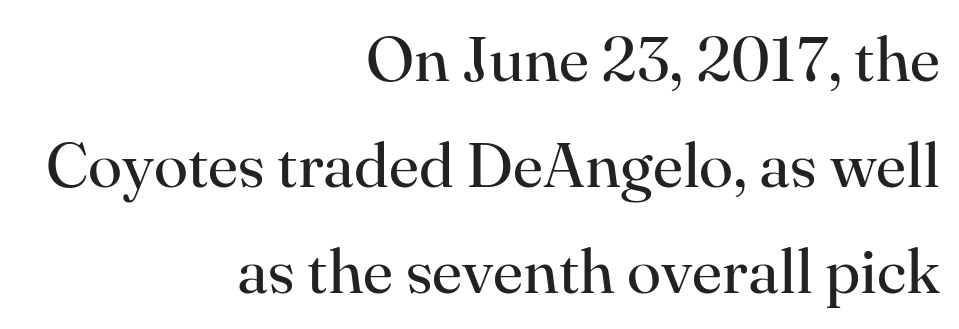
Ordinary non-slanted type is in use. Notice how descenders clear the ascenders below comfortably — that's standard leading. A student would call this right alignment; a typographer would say flush right, rag left. This is serif lettering, the kind often seen in printed books. Character widths vary here, with narrow letters taking less room than wide ones. Look at the tracking — it's just the regular setting, nothing added.
